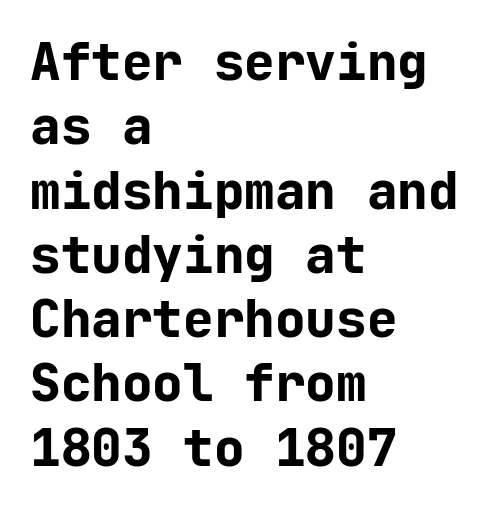
Q: Is the text bold? A: Yes.
Q: Is the text italic (slanted)? A: No, it is upright.
Q: Is the typeface a serif or a sans-serif typeface? A: Sans-serif.
Q: Is the text underlined? A: No.
Q: How is the paragraph aligned? A: Left-aligned.
Q: Is the spacing between letters normal or unusually wide? A: Normal.
Q: Is the spacing between lines tight, normal or loose? A: Normal.
Q: Width (condensed, normal, or wide)? A: Normal.
Q: Stroke contrast? A: Low.
Q: x-height? A: Medium.
Q: Monospaced? A: Yes.
